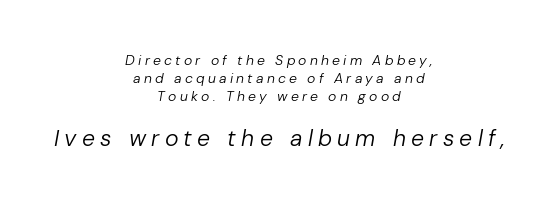
Whoever set this made the second block the dominant, larger element. Unbolded letterforms with no extra heft. The letterforms stand isolated, each surrounded by extra space. Italic: yes, the glyphs are oblique. Lines of text with bare space underneath. How would I describe the line gaps? Plain and ordinary.
